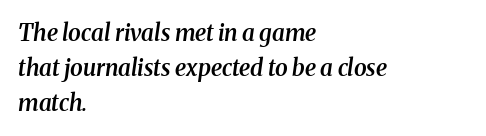
The image shows 23 px text type, italic (leaning right); set left-aligned, normal line spacing (1.52x), normal letter spacing, not underlined.
